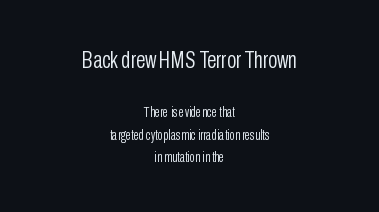
This sample is center-justified, so both line endings float freely. The characters are drawn with everyday or finer stroke widths. Vertical strokes here are truly vertical. Scale decreases going downward across the two blocks.
